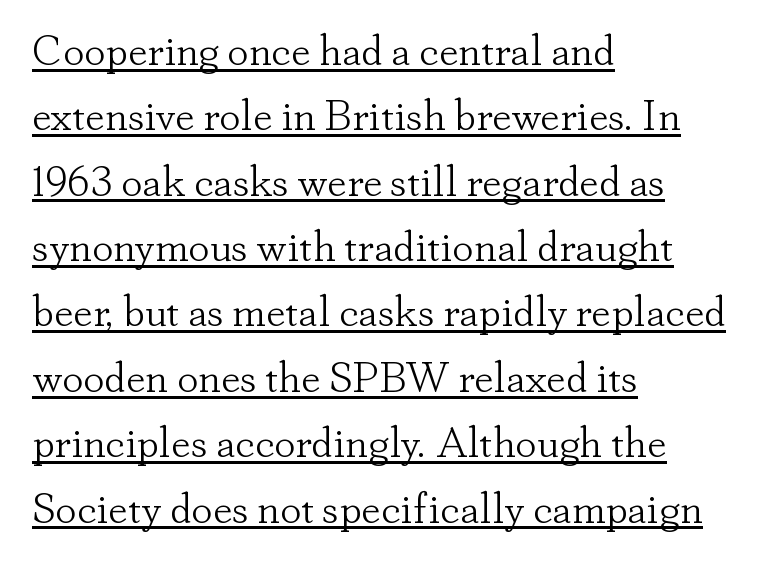
Q: Is the text bold? A: No.
Q: Is the text italic (slanted)? A: No, it is upright.
Q: Is the typeface a serif or a sans-serif typeface? A: Serif.
Q: Is the text underlined? A: Yes.
Q: How is the paragraph aligned? A: Left-aligned.
Q: Is the spacing between letters normal or unusually wide? A: Normal.
Q: Is the spacing between lines tight, normal or loose? A: Normal.
Q: Width (condensed, normal, or wide)? A: Normal.
Q: Stroke contrast? A: Low.
Q: x-height? A: Small.
Q: Monospaced? A: No.
